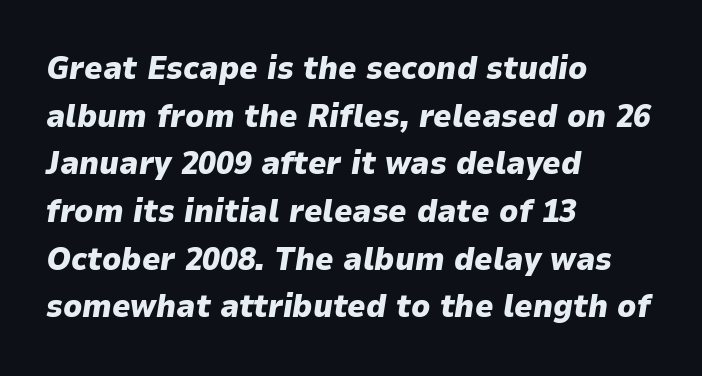
The image shows 32 px heavy type, italic (leaning right); set left-aligned, normal line spacing (1.49x), normal letter spacing, not underlined; low stroke contrast and a medium x-height.
